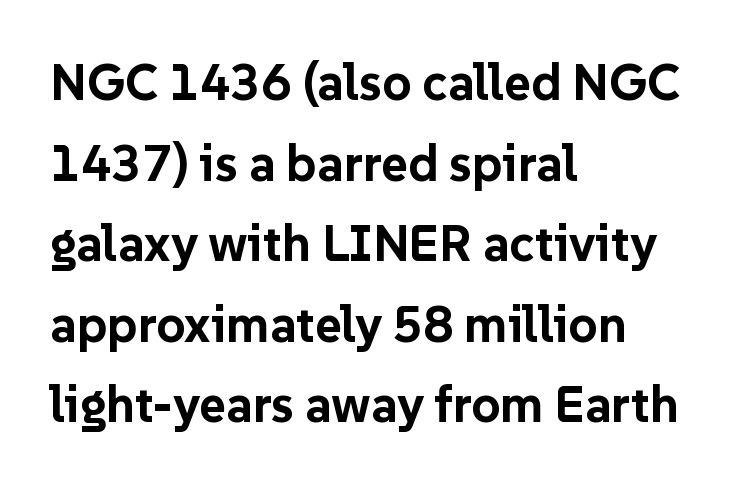
Letters rest on an invisible, unmarked baseline. How heavy is the stroke? Heavy — this is a bold. Line starts are locked; line ends wander. The letters advance in unequal steps, a hallmark of proportional type.
